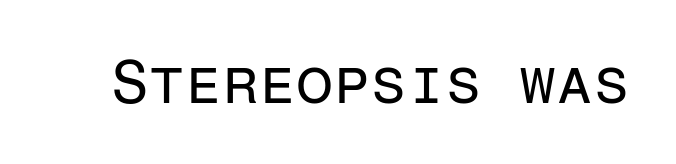
{"serif": "no", "italic": "no", "bold": "no", "weight": "regular", "width": "normal", "stroke_contrast": "low", "x_height": "medium", "monospaced": "yes", "underline": "no", "letter_spacing": "normal", "letter_spacing_em": 0.0, "glyph_px": 60}
